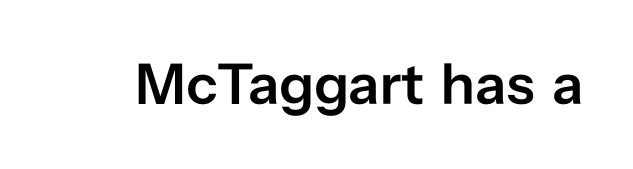
Nobody touched the tracking dial on this one. Firm but not heavy-handed strokes: this text is semibold. The glyphs in this specimen are sans serif. The lettering stays uniformly vertical, giving the passage a roman look. Letters rest on an invisible, unmarked baseline. Varying glyph widths throughout — classic text-font behaviour.
